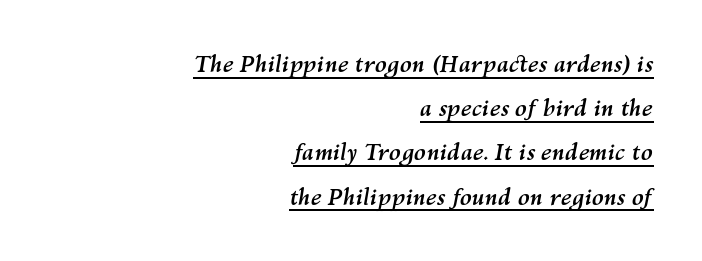
This is oblique type, the kind used for emphasis or titles. Somebody hit Ctrl+U on this one — the words are underlined. These lines keep a tight, regular rhythm from letter to letter. The leading is generous, giving the passage an open texture. Strokes here are thick enough to call this a true bold.
